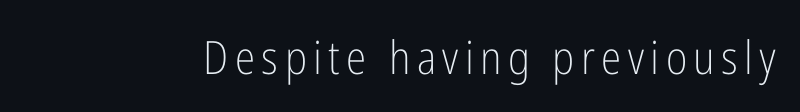
Each letter's strokes conclude bluntly, with no projecting serifs. The cut favours lightness, reaching ordinary text weight at its darkest. Clear beneath every line of the passage. Rendered with straight, roman letterforms. Do the characters align in a grid? No, the font is proportional.
